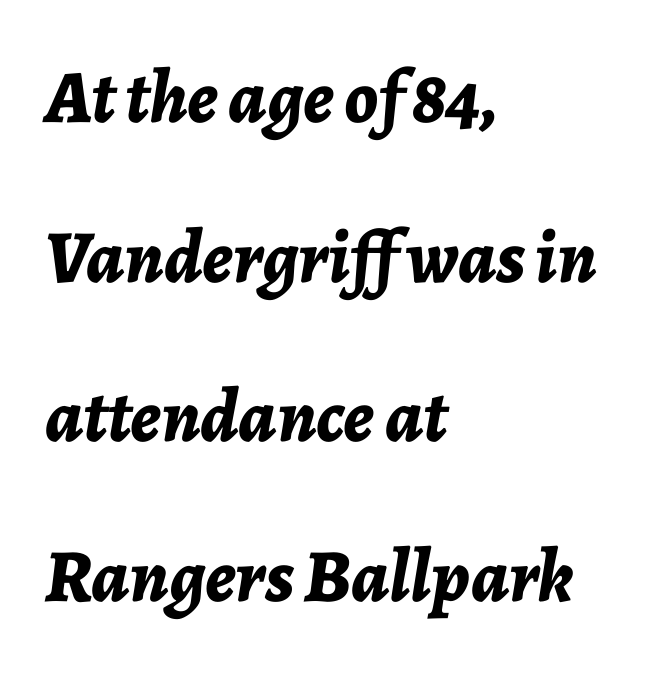
Q: Is the text bold? A: Yes.
Q: Is the text italic (slanted)? A: Yes, it leans right by about 7 degrees.
Q: Is the text underlined? A: No.
Q: How is the paragraph aligned? A: Left-aligned.
Q: Is the spacing between letters normal or unusually wide? A: Normal.
Q: Is the spacing between lines tight, normal or loose? A: Loose.
Q: Width (condensed, normal, or wide)? A: Normal.
Q: Stroke contrast? A: Low.
Q: x-height? A: Medium.
Q: Monospaced? A: No.
